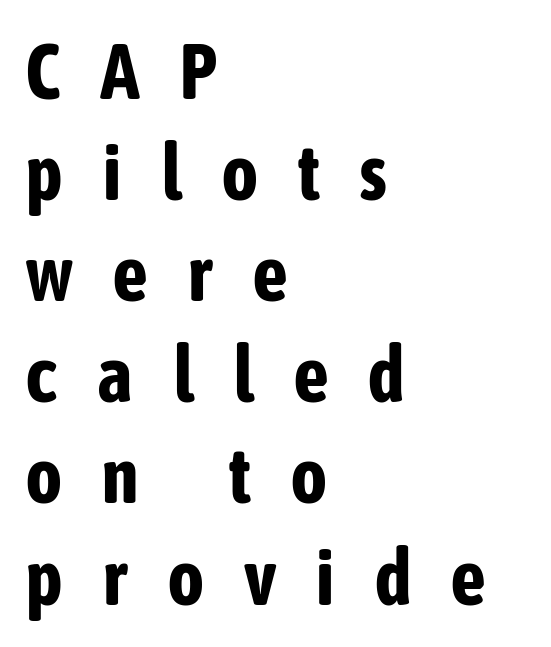
Honestly, the letter spacing is so wide it's the main thing you notice. Notice how descenders clear the ascenders below comfortably — that's standard leading. Notice how the passage keeps a crisp vertical edge on the left only. Stroke thickness is high; the sample reads as a true bold. Has an underline been added? It has not.
